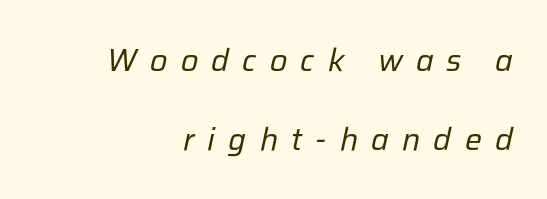
The image shows 32 px regular-weight type, italic (leaning right); set right-aligned, loose line spacing (2.46x), unusually wide letter spacing (+0.41 em), not underlined; low stroke contrast and a medium x-height.
